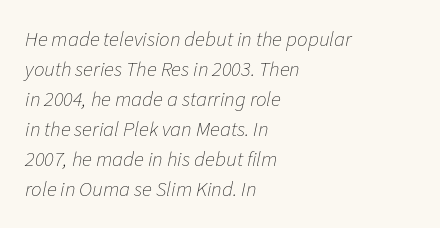
Q: Is the text bold? A: No.
Q: Is the text italic (slanted)? A: Yes, it leans right by about 11 degrees.
Q: Is the text underlined? A: No.
Q: How is the paragraph aligned? A: Left-aligned.
Q: Is the spacing between letters normal or unusually wide? A: Normal.
Q: Is the spacing between lines tight, normal or loose? A: Normal.
